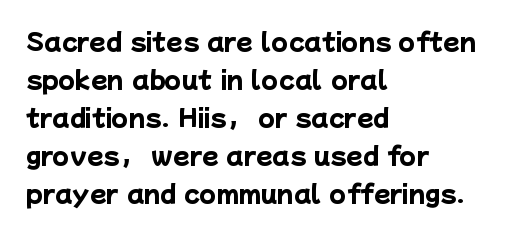
Q: Is the text bold? A: Yes.
Q: Is the text underlined? A: No.
Q: How is the paragraph aligned? A: Left-aligned.
Q: Is the spacing between letters normal or unusually wide? A: Normal.
Q: Is the spacing between lines tight, normal or loose? A: Normal.
